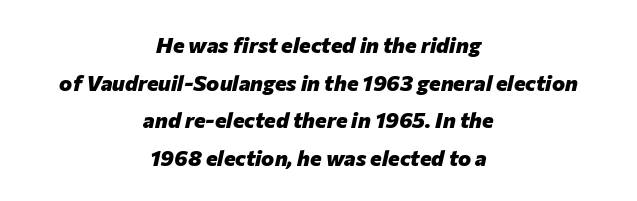
The image shows 22 px bold type, italic (leaning right); set centered, line spacing 1.71x, normal letter spacing, not underlined.
